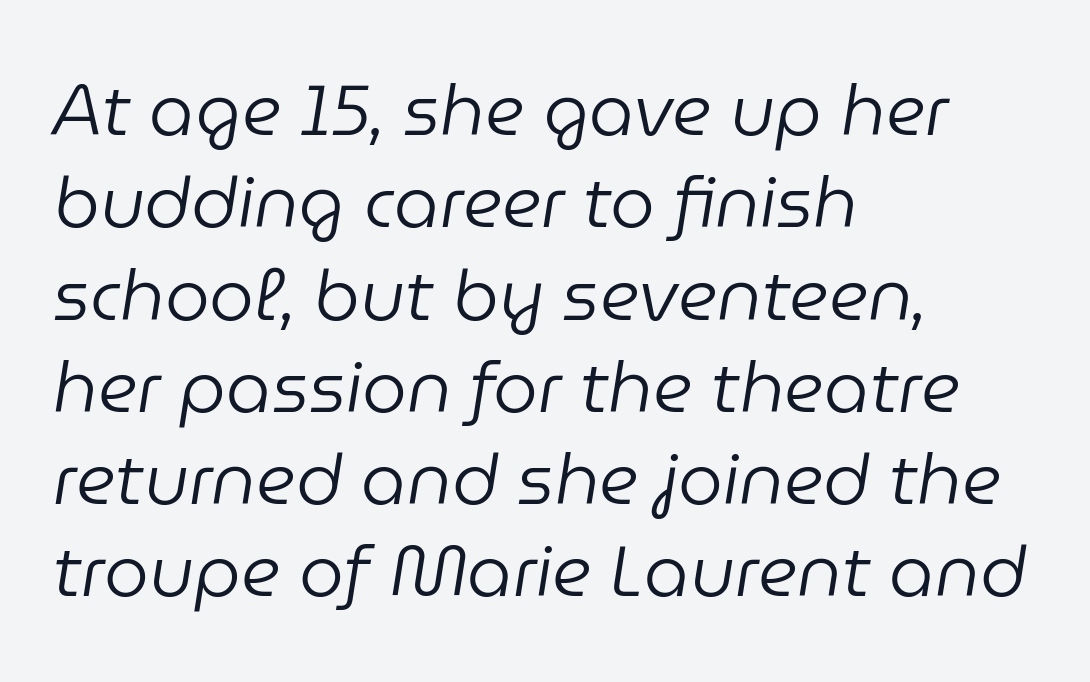
Q: Is the text bold? A: No.
Q: Is the text italic (slanted)? A: Yes, it leans right by about 9 degrees.
Q: Is the text underlined? A: No.
Q: How is the paragraph aligned? A: Left-aligned.
Q: Is the spacing between letters normal or unusually wide? A: Normal.
Q: Is the spacing between lines tight, normal or loose? A: Normal.
Q: Width (condensed, normal, or wide)? A: Normal.
Q: Stroke contrast? A: Low.
Q: x-height? A: Medium.
Q: Monospaced? A: No.
